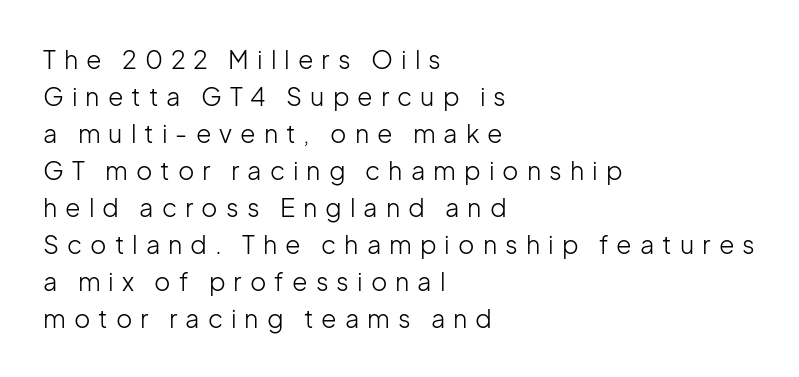
Q: Is the text bold? A: No.
Q: Is the text italic (slanted)? A: No, it is upright.
Q: Is the text underlined? A: No.
Q: How is the paragraph aligned? A: Left-aligned.
Q: Is the spacing between letters normal or unusually wide? A: Unusually wide.
Q: Is the spacing between lines tight, normal or loose? A: Normal.
